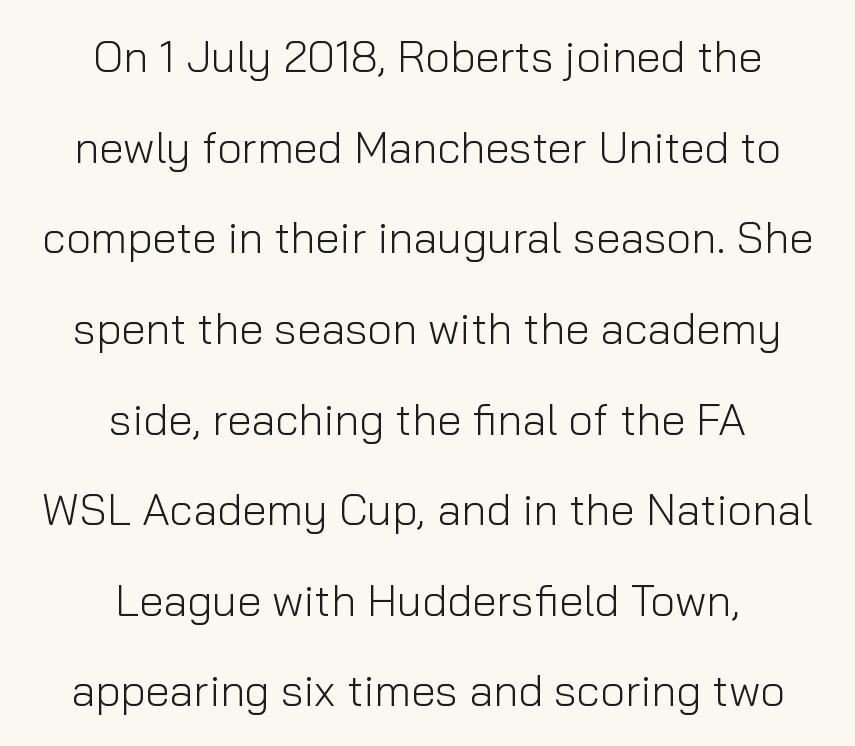
Q: Is the text bold? A: No.
Q: Is the text italic (slanted)? A: No, it is upright.
Q: Is the typeface a serif or a sans-serif typeface? A: Sans-serif.
Q: Is the text underlined? A: No.
Q: How is the paragraph aligned? A: Centered.
Q: Is the spacing between letters normal or unusually wide? A: Normal.
Q: Is the spacing between lines tight, normal or loose? A: Loose.
Q: Width (condensed, normal, or wide)? A: Normal.
Q: Stroke contrast? A: Low.
Q: x-height? A: Medium.
Q: Monospaced? A: No.
